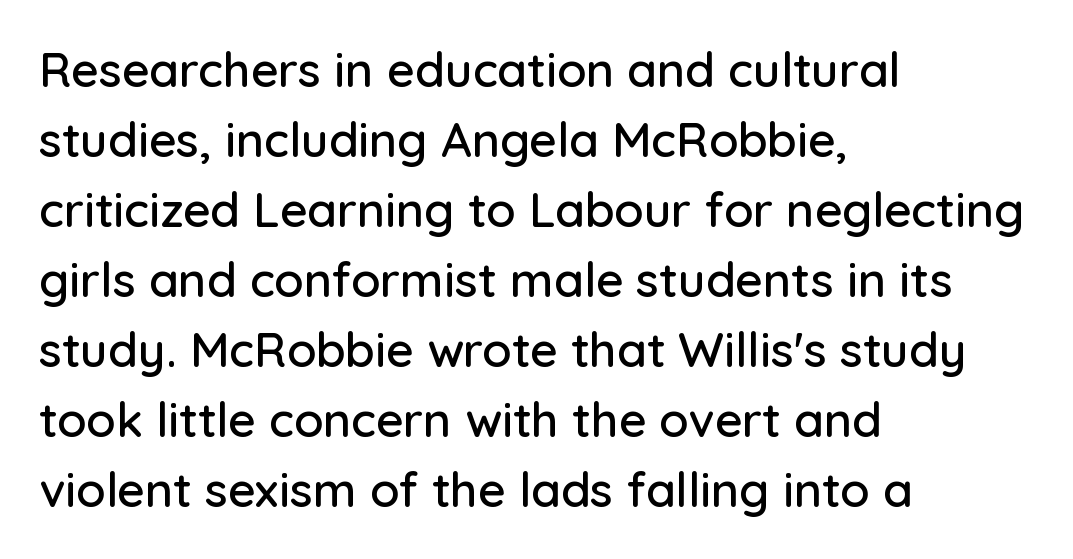
The image shows 48 px sans-serif type, upright; set left-aligned, normal line spacing (1.46x), normal letter spacing, not underlined; low stroke contrast and a medium x-height.
